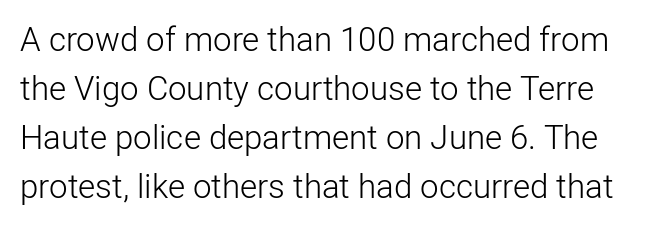
{"serif": "no", "italic": "no", "bold": "no", "weight": "light", "width": "normal", "stroke_contrast": "low", "x_height": "medium", "monospaced": "no", "underline": "no", "line_spacing": "normal", "line_spacing_ratio": 1.48, "letter_spacing": "normal", "letter_spacing_em": 0.0, "glyph_px": 33}
